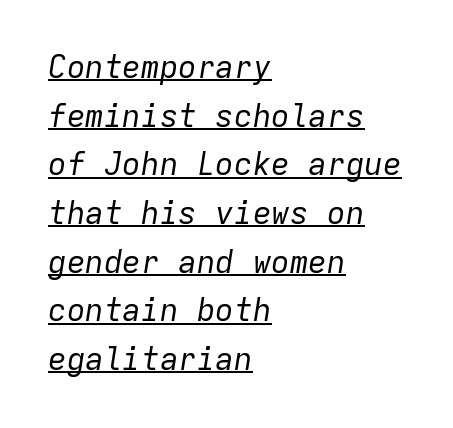
The image shows 31 px regular-weight type, italic (leaning right), monospaced; set left-aligned, normal line spacing (1.57x), normal letter spacing, underlined; low stroke contrast and a medium x-height.
